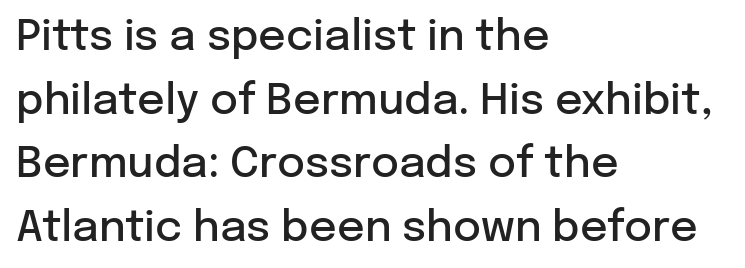
Each letter's strokes conclude bluntly, with no projecting serifs. A fair bit of extra ink — the face is semibold, not bold. The rag falls on the right side of this text block. If you measured baseline to baseline, you'd find a middling distance.
